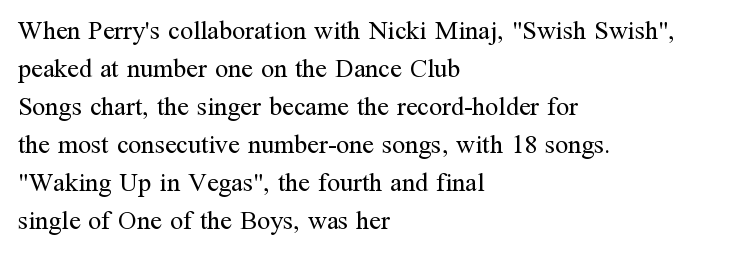
The image shows 26 px text type, upright; set left-aligned, normal line spacing (1.46x), normal letter spacing, not underlined.
